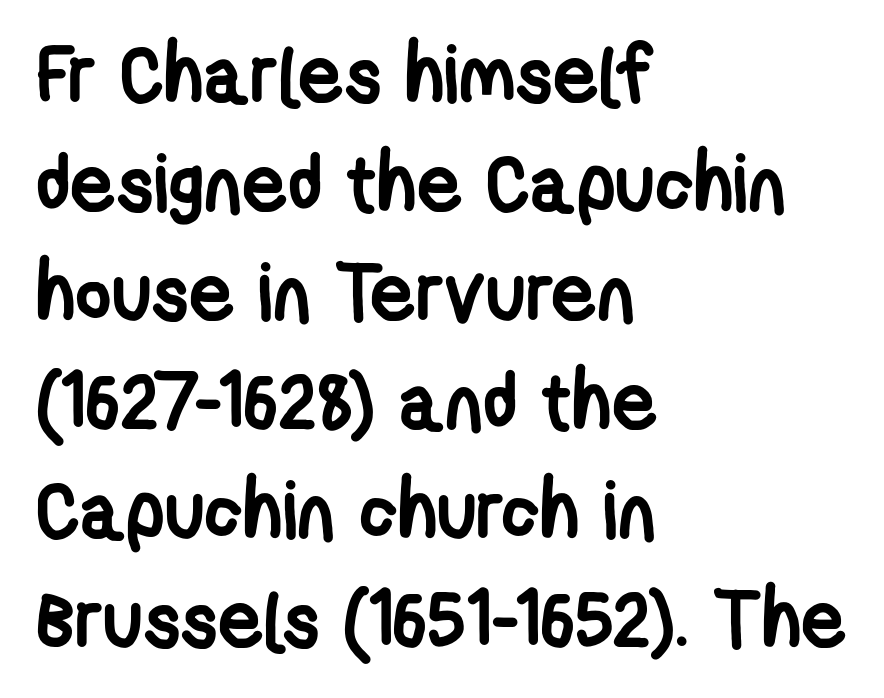
{"serif": "no", "bold": "yes", "weight": "semibold", "width": "condensed", "stroke_contrast": "low", "x_height": "medium", "monospaced": "no", "underline": "no", "align": "left", "line_spacing": "normal", "line_spacing_ratio": 1.38, "letter_spacing": "normal", "letter_spacing_em": 0.0, "glyph_px": 79}
